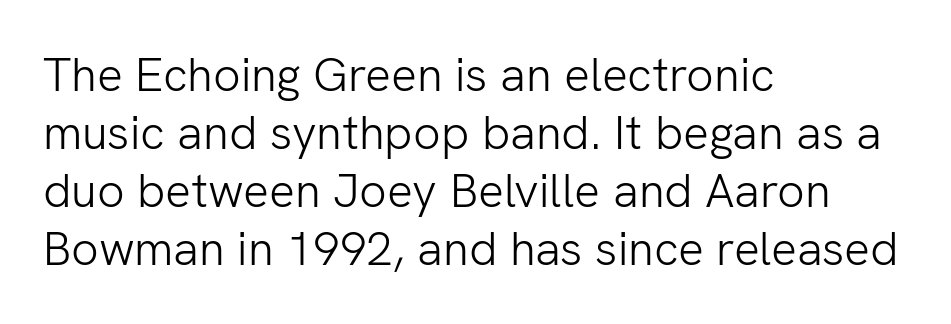
{"serif": "no", "italic": "no", "bold": "no", "weight": "light", "width": "normal", "stroke_contrast": "low", "x_height": "medium", "monospaced": "no", "underline": "no", "align": "left", "line_spacing_ratio": 1.21, "letter_spacing": "normal", "letter_spacing_em": 0.0, "glyph_px": 48}
